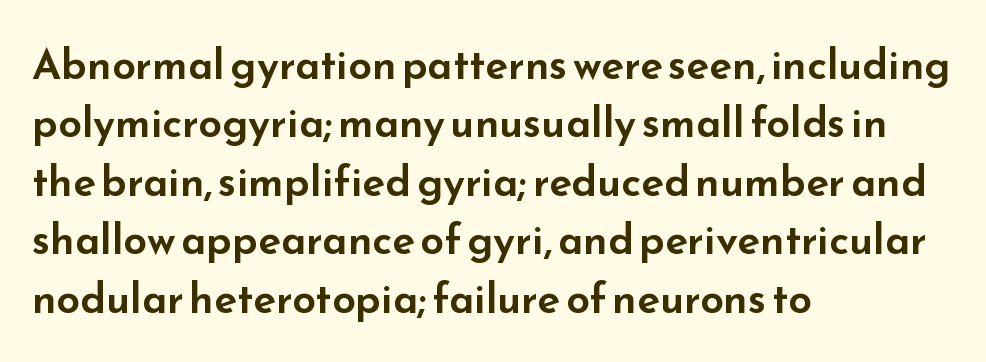
Q: Is the text italic (slanted)? A: No, it is upright.
Q: Is the typeface a serif or a sans-serif typeface? A: Sans-serif.
Q: Is the text underlined? A: No.
Q: How is the paragraph aligned? A: Left-aligned.
Q: Is the spacing between letters normal or unusually wide? A: Normal.
Q: Is the spacing between lines tight, normal or loose? A: Normal.
Q: Width (condensed, normal, or wide)? A: Wide.
Q: Stroke contrast? A: Low.
Q: x-height? A: Small.
Q: Monospaced? A: No.
